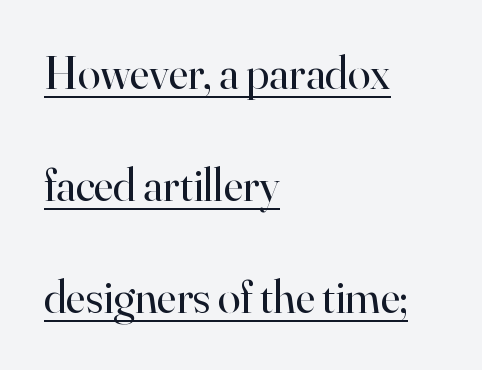
The image shows 46 px regular-weight serif type, upright; set left-aligned, loose line spacing (2.44x), normal letter spacing, underlined; high stroke contrast and a small x-height.
